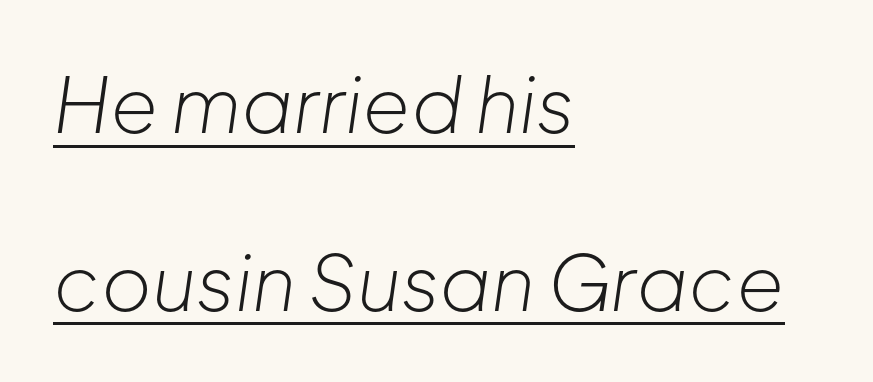
This rendering leaves character spacing at its baseline value. This sample carries an underscore along the baseline area. The lines are quadded left. The line-height multiplier appears high, well above default.
